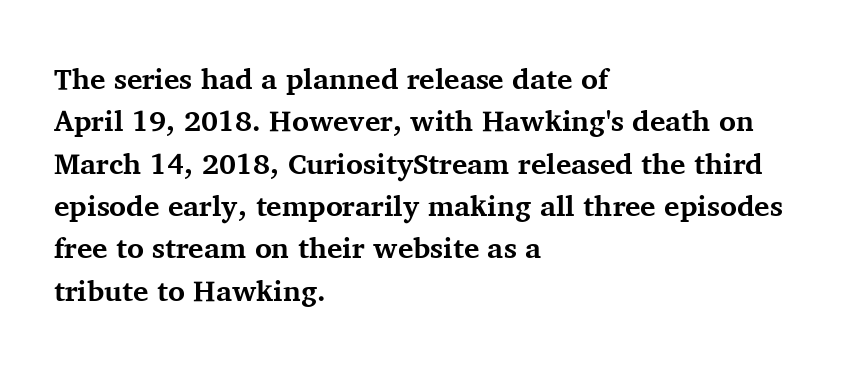
Q: Is the text bold? A: Yes.
Q: Is the text italic (slanted)? A: No, it is upright.
Q: Is the typeface a serif or a sans-serif typeface? A: Serif.
Q: Is the text underlined? A: No.
Q: How is the paragraph aligned? A: Left-aligned.
Q: Is the spacing between letters normal or unusually wide? A: Normal.
Q: Is the spacing between lines tight, normal or loose? A: Normal.
Q: Width (condensed, normal, or wide)? A: Normal.
Q: Stroke contrast? A: Medium.
Q: x-height? A: Medium.
Q: Monospaced? A: No.
